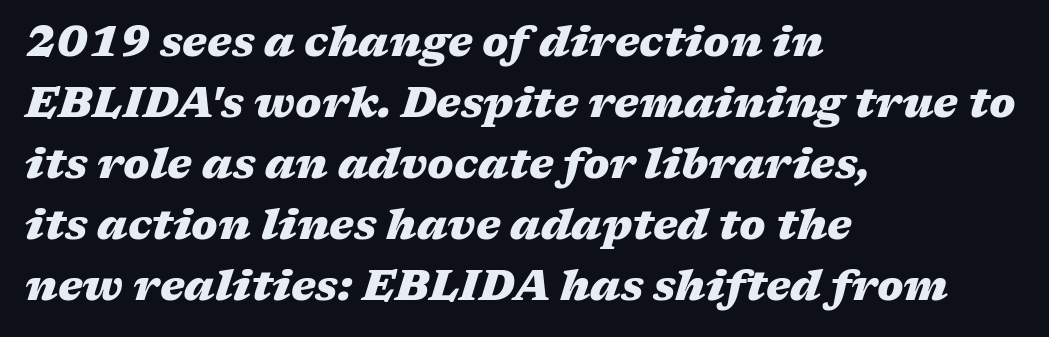
{"italic": "yes", "lean": "right", "slant_degrees": 17, "bold": "yes", "weight": "heavy", "width": "wide", "stroke_contrast": "medium", "x_height": "medium", "monospaced": "no", "underline": "no", "align": "left", "line_spacing": "normal", "line_spacing_ratio": 1.45, "letter_spacing": "normal", "letter_spacing_em": 0.0, "glyph_px": 42}
